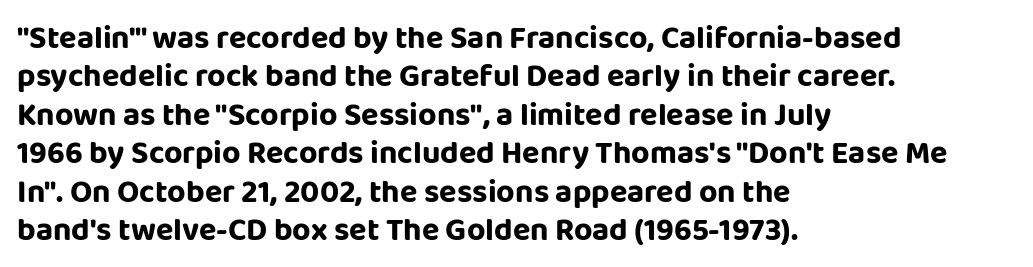
The rendering shows plain stroke endings on the letterforms — a sans-serif design. Is there any slant? The stems are plumb. Decoration check: the copy has no underline. Every row of glyphs begins at an identical x-position on the left.
